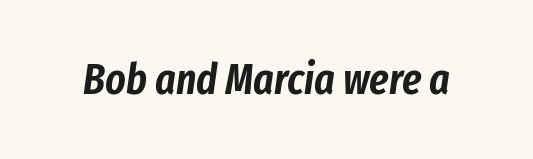
Q: Is the text italic (slanted)? A: Yes, it leans right by about 8 degrees.
Q: Is the text underlined? A: No.
Q: Is the spacing between letters normal or unusually wide? A: Normal.
Q: Width (condensed, normal, or wide)? A: Condensed.
Q: Stroke contrast? A: Low.
Q: x-height? A: Medium.
Q: Monospaced? A: No.
